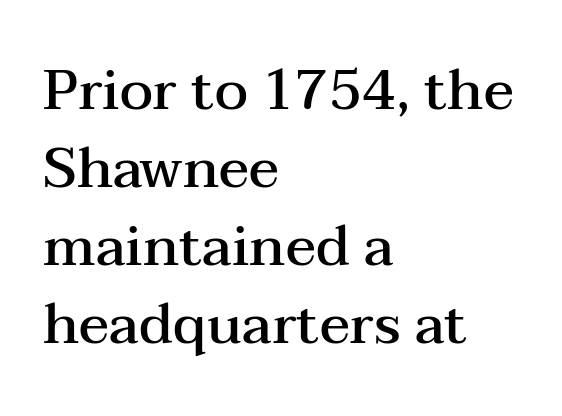
Q: Is the text bold? A: Semi-bold.
Q: Is the text italic (slanted)? A: No, it is upright.
Q: Is the typeface a serif or a sans-serif typeface? A: Serif.
Q: Is the text underlined? A: No.
Q: How is the paragraph aligned? A: Left-aligned.
Q: Is the spacing between letters normal or unusually wide? A: Normal.
Q: Is the spacing between lines tight, normal or loose? A: Normal.
Q: Width (condensed, normal, or wide)? A: Wide.
Q: Stroke contrast? A: Medium.
Q: x-height? A: Medium.
Q: Monospaced? A: No.
